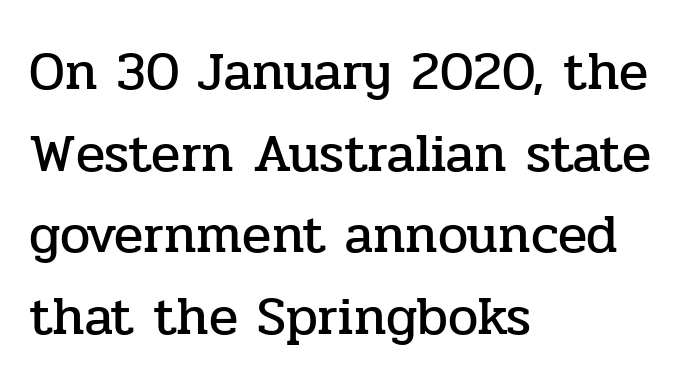
{"serif": "yes", "italic": "no", "width": "normal", "stroke_contrast": "low", "x_height": "medium", "monospaced": "no", "underline": "no", "align": "left", "line_spacing": "normal", "line_spacing_ratio": 1.51, "letter_spacing": "normal", "letter_spacing_em": 0.0, "glyph_px": 54}
